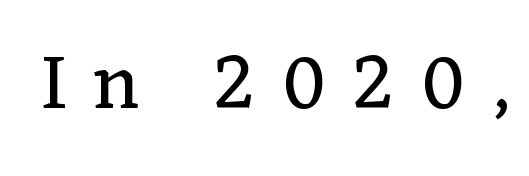
Q: Is the text bold? A: No.
Q: Is the text italic (slanted)? A: No, it is upright.
Q: Is the typeface a serif or a sans-serif typeface? A: Serif.
Q: Is the text underlined? A: No.
Q: Is the spacing between letters normal or unusually wide? A: Unusually wide.
Q: Width (condensed, normal, or wide)? A: Normal.
Q: Stroke contrast? A: Low.
Q: x-height? A: Medium.
Q: Monospaced? A: No.
